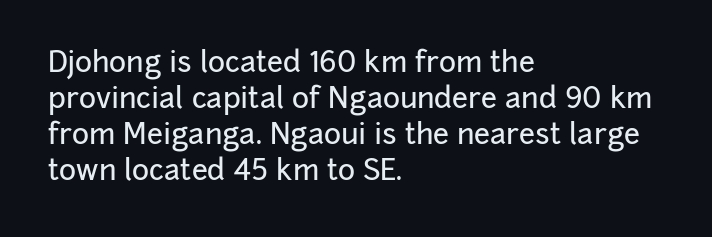
{"serif": "no", "italic": "no", "width": "normal", "stroke_contrast": "low", "x_height": "medium", "monospaced": "no", "underline": "no", "align": "left", "line_spacing_ratio": 1.24, "letter_spacing": "normal", "letter_spacing_em": 0.0, "glyph_px": 29}
